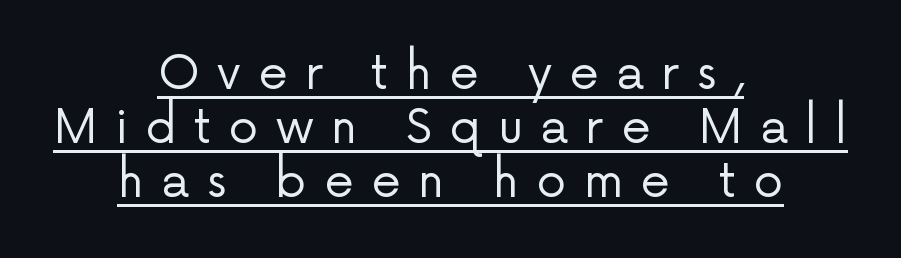
The image shows 47 px regular-weight sans-serif type, upright; set centered, tight line spacing (1.15x), unusually wide letter spacing (+0.37 em), underlined; low stroke contrast and a medium x-height.
